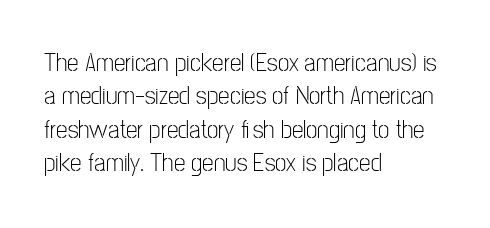
Q: Is the text bold? A: No.
Q: Is the text italic (slanted)? A: No, it is upright.
Q: Is the text underlined? A: No.
Q: How is the paragraph aligned? A: Left-aligned.
Q: Is the spacing between letters normal or unusually wide? A: Normal.
Q: Is the spacing between lines tight, normal or loose? A: Normal.
